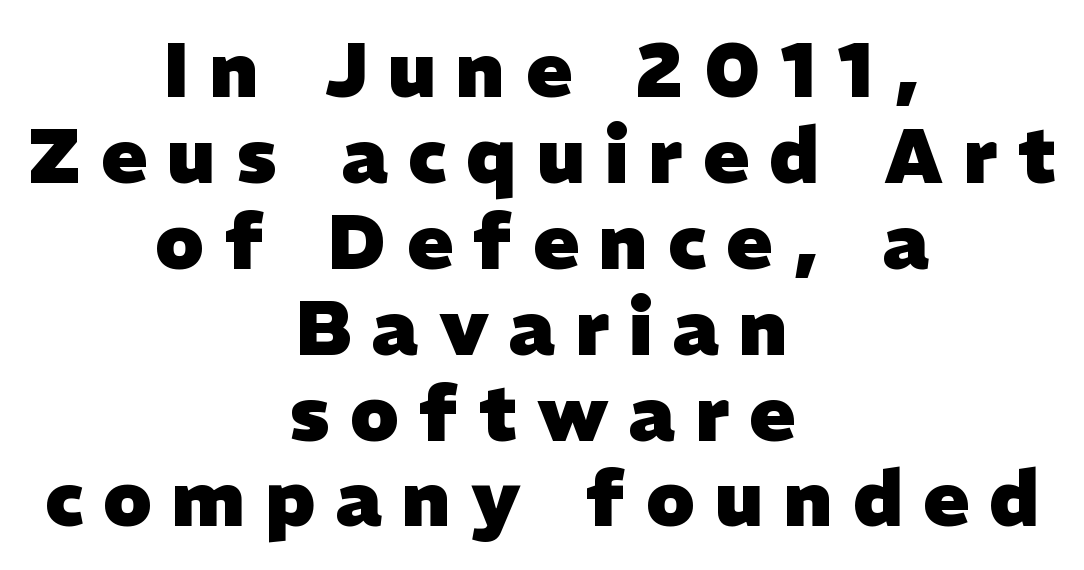
The string is rendered with underlining switched off. The text block is weighted toward neither margin, spreading evenly from the middle. The face used here is proportionally spaced, like ordinary book or web type. The designer dialed line spacing down below the default. This sample uses expanded letter spacing, leaving extra air between glyphs. What weight is shown? A full bold with thick strokes.
